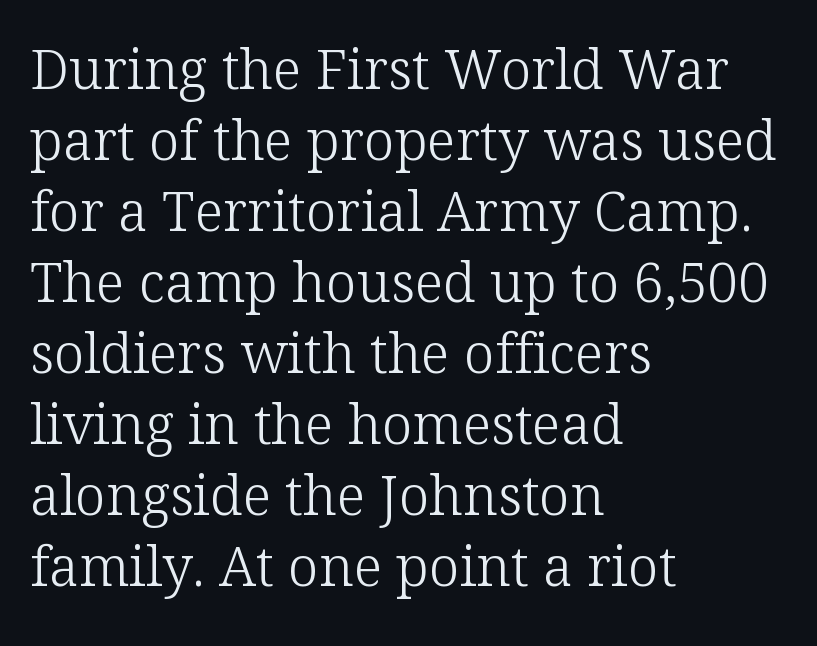
Q: Is the text bold? A: No.
Q: Is the text italic (slanted)? A: No, it is upright.
Q: Is the typeface a serif or a sans-serif typeface? A: Serif.
Q: Is the text underlined? A: No.
Q: How is the paragraph aligned? A: Left-aligned.
Q: Is the spacing between letters normal or unusually wide? A: Normal.
Q: Is the spacing between lines tight, normal or loose? A: Normal.
Q: Width (condensed, normal, or wide)? A: Normal.
Q: Stroke contrast? A: Low.
Q: x-height? A: Medium.
Q: Monospaced? A: No.
